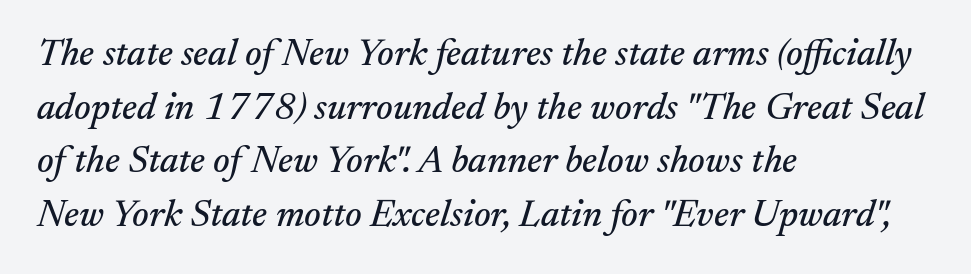
{"serif": "yes", "italic": "yes", "lean": "right", "slant_degrees": 17, "width": "normal", "stroke_contrast": "medium", "x_height": "small", "monospaced": "no", "underline": "no", "align": "left", "line_spacing": "normal", "line_spacing_ratio": 1.41, "letter_spacing": "normal", "letter_spacing_em": 0.0, "glyph_px": 38}
